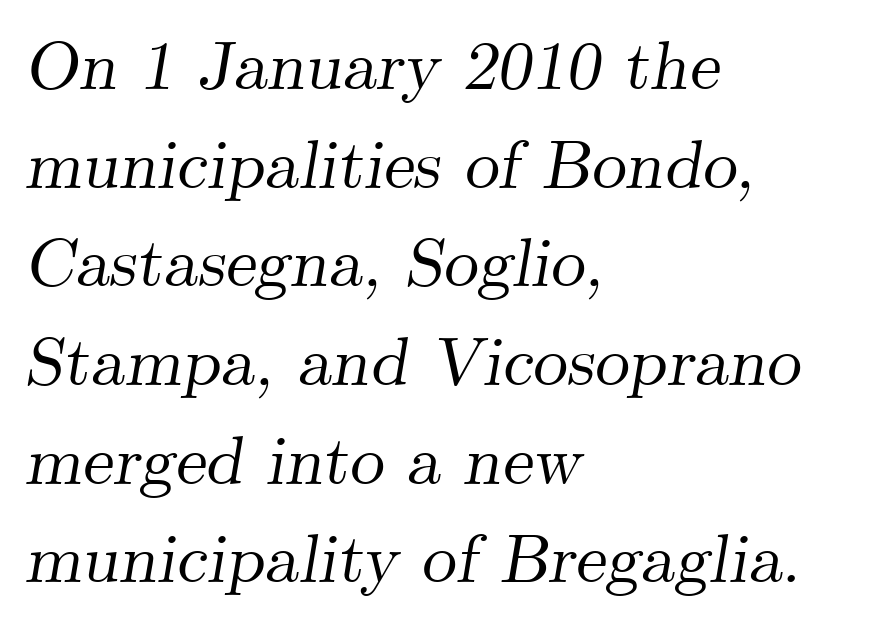
Q: Is the text italic (slanted)? A: Yes, it leans right by about 9 degrees.
Q: Is the typeface a serif or a sans-serif typeface? A: Serif.
Q: Is the text underlined? A: No.
Q: How is the paragraph aligned? A: Left-aligned.
Q: Is the spacing between letters normal or unusually wide? A: Normal.
Q: Is the spacing between lines tight, normal or loose? A: Normal.
Q: Width (condensed, normal, or wide)? A: Normal.
Q: Stroke contrast? A: Medium.
Q: x-height? A: Small.
Q: Monospaced? A: No.
